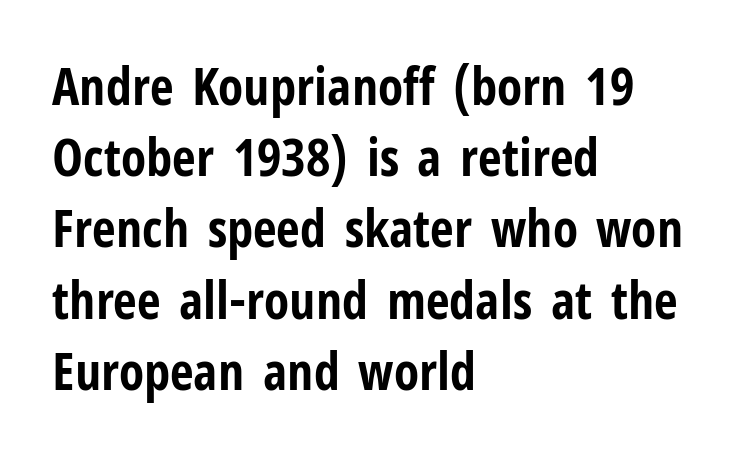
The image shows 52 px bold, condensed sans-serif type, upright; set left-aligned, normal line spacing (1.37x), normal letter spacing, not underlined; low stroke contrast and a medium x-height.
